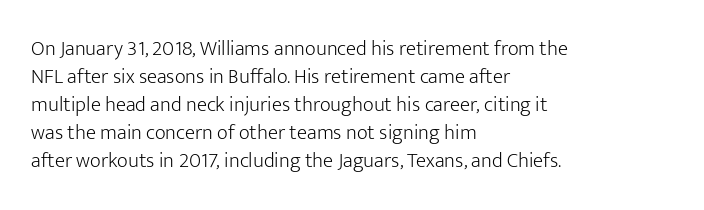
Q: Is the text bold? A: No.
Q: Is the text italic (slanted)? A: No, it is upright.
Q: Is the text underlined? A: No.
Q: How is the paragraph aligned? A: Left-aligned.
Q: Is the spacing between letters normal or unusually wide? A: Normal.
Q: Is the spacing between lines tight, normal or loose? A: Normal.
